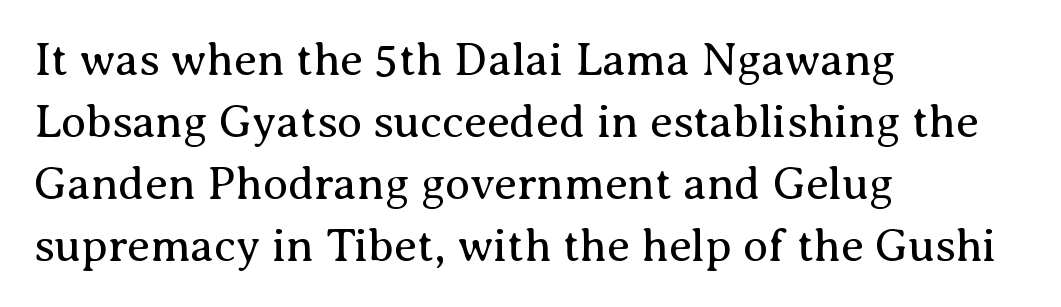
Q: Is the text bold? A: No.
Q: Is the text italic (slanted)? A: No, it is upright.
Q: Is the typeface a serif or a sans-serif typeface? A: Serif.
Q: Is the text underlined? A: No.
Q: How is the paragraph aligned? A: Left-aligned.
Q: Is the spacing between letters normal or unusually wide? A: Normal.
Q: Is the spacing between lines tight, normal or loose? A: Normal.
Q: Width (condensed, normal, or wide)? A: Normal.
Q: Stroke contrast? A: Medium.
Q: x-height? A: Medium.
Q: Monospaced? A: No.
